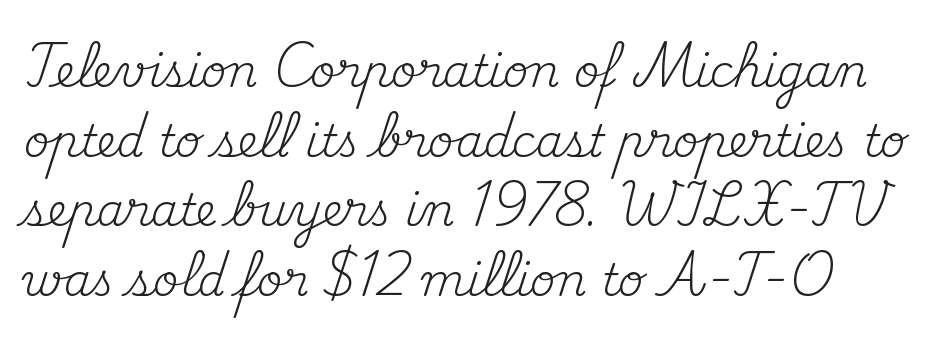
Each row of text sits above clean, open space. Classification — serif. Bold? No — there's no thickening of the strokes. Is this a fixed-width face? No — the glyphs have proportional, varying widths. Line spacing here is normal.
